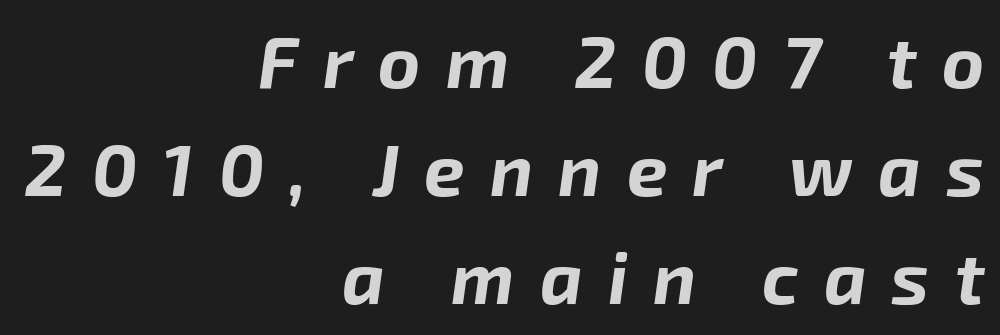
Q: Is the text bold? A: Yes.
Q: Is the text italic (slanted)? A: Yes, it leans right by about 8 degrees.
Q: Is the text underlined? A: No.
Q: How is the paragraph aligned? A: Right-aligned.
Q: Is the spacing between letters normal or unusually wide? A: Unusually wide.
Q: Is the spacing between lines tight, normal or loose? A: Normal.
Q: Width (condensed, normal, or wide)? A: Normal.
Q: Stroke contrast? A: Low.
Q: x-height? A: Medium.
Q: Monospaced? A: No.
